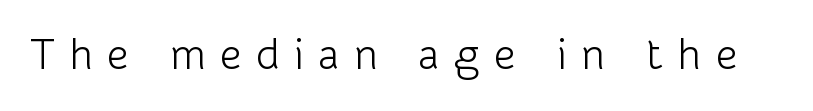
The image shows 43 px light sans-serif type, upright; set unusually wide letter spacing (+0.33 em), not underlined; low stroke contrast and a medium x-height.
